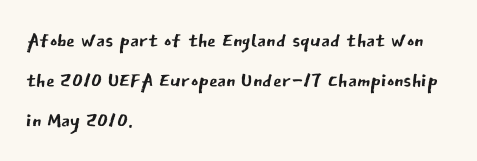
{"serif": "no", "italic": "no", "bold": "no", "weight": "regular", "width": "normal", "stroke_contrast": "low", "x_height": "medium", "monospaced": "no", "underline": "no", "align": "left", "line_spacing": "normal", "line_spacing_ratio": 1.42, "letter_spacing": "normal", "letter_spacing_em": 0.0, "glyph_px": 28}
